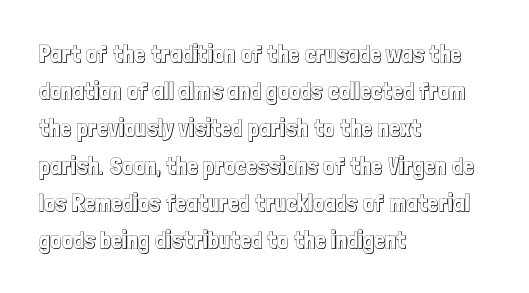
The image shows 24 px text type, upright; set left-aligned, normal line spacing (1.55x), normal letter spacing, not underlined.
